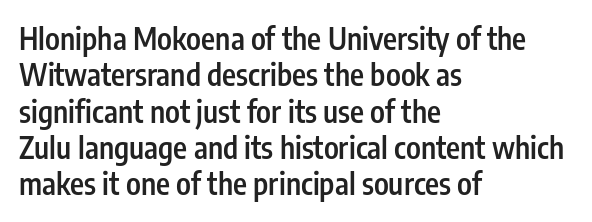
Q: Is the text bold? A: Semi-bold.
Q: Is the text italic (slanted)? A: No, it is upright.
Q: Is the typeface a serif or a sans-serif typeface? A: Sans-serif.
Q: Is the text underlined? A: No.
Q: How is the paragraph aligned? A: Left-aligned.
Q: Is the spacing between letters normal or unusually wide? A: Normal.
Q: Width (condensed, normal, or wide)? A: Condensed.
Q: Stroke contrast? A: Low.
Q: x-height? A: Medium.
Q: Monospaced? A: No.
